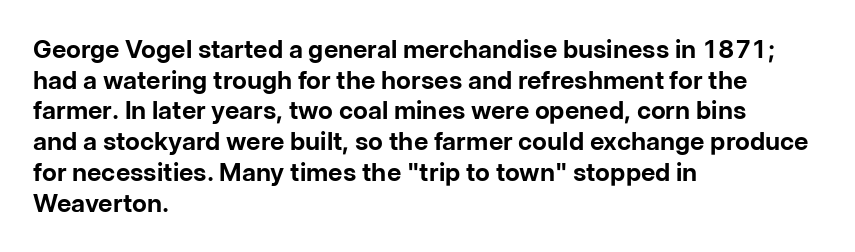
In CSS terms this would be text-align: left. Anything drawn beneath the words? Only blank space. Posture: upright roman. As a designer I'd log this as weight 700, bold.
